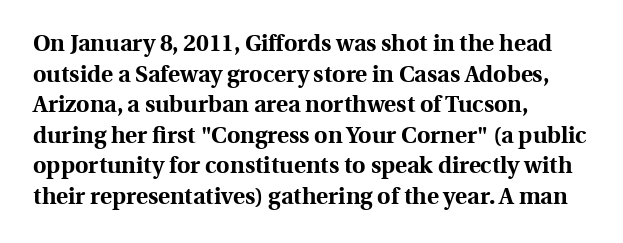
Q: Is the text bold? A: Yes.
Q: Is the text italic (slanted)? A: No, it is upright.
Q: Is the text underlined? A: No.
Q: How is the paragraph aligned? A: Left-aligned.
Q: Is the spacing between letters normal or unusually wide? A: Normal.
Q: Is the spacing between lines tight, normal or loose? A: Normal.
